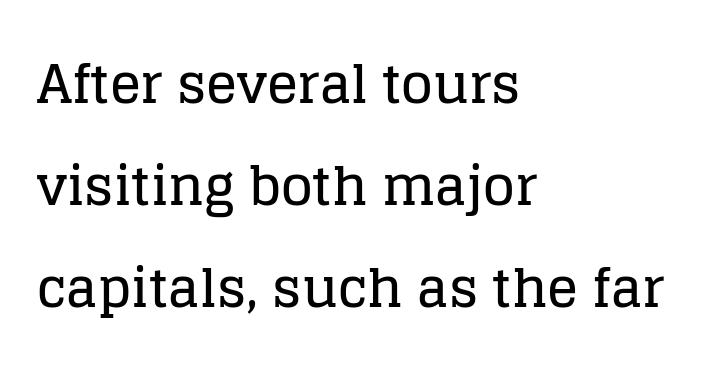
Q: Is the text italic (slanted)? A: No, it is upright.
Q: Is the typeface a serif or a sans-serif typeface? A: Serif.
Q: Is the text underlined? A: No.
Q: How is the paragraph aligned? A: Left-aligned.
Q: Is the spacing between letters normal or unusually wide? A: Normal.
Q: Is the spacing between lines tight, normal or loose? A: Loose.
Q: Width (condensed, normal, or wide)? A: Normal.
Q: Stroke contrast? A: Low.
Q: x-height? A: Large.
Q: Monospaced? A: No.
